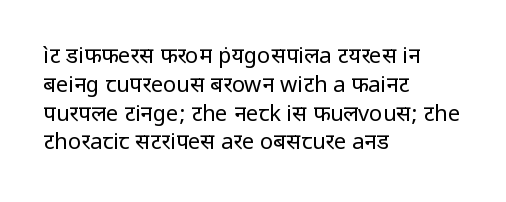
Q: Is the text bold? A: No.
Q: Is the text italic (slanted)? A: No, it is upright.
Q: Is the text underlined? A: No.
Q: How is the paragraph aligned? A: Left-aligned.
Q: Is the spacing between letters normal or unusually wide? A: Normal.
Q: Is the spacing between lines tight, normal or loose? A: Normal.
